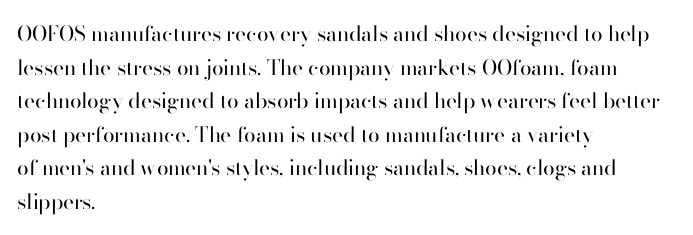
The font's upright variant was chosen for this text. Does the leading feel generous? No, just average. Letters rest on an invisible, unmarked baseline. Heft: none added — not bold. Typeset ragged right — the left edge is the straight one.
